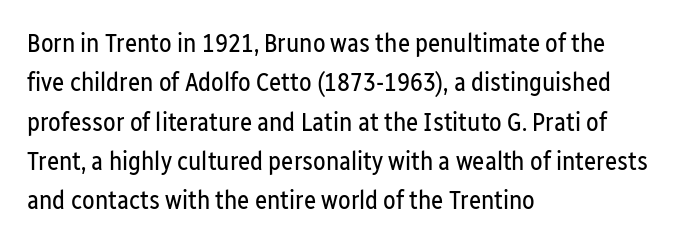
The image shows 26 px text type, upright; set left-aligned, normal line spacing (1.51x), normal letter spacing, not underlined.
